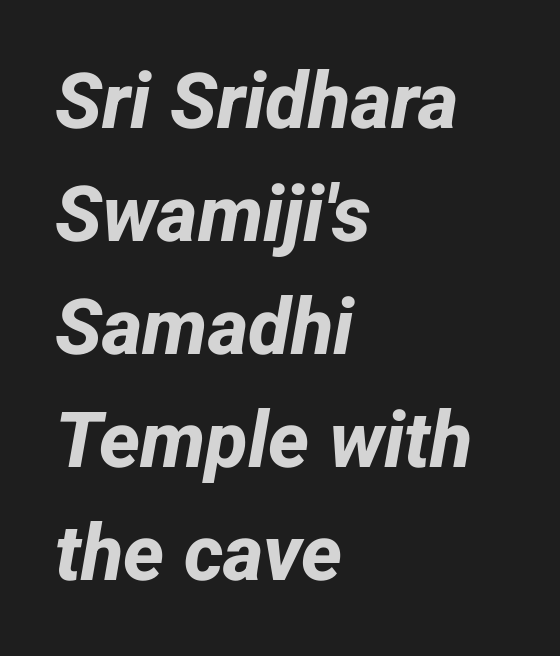
The image shows 78 px bold sans-serif type; set left-aligned, normal line spacing (1.45x), normal letter spacing, not underlined; low stroke contrast and a medium x-height.
